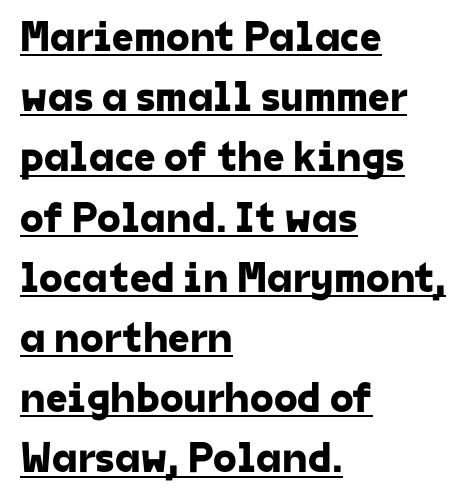
Letter spacing: default. The passage is arranged the way most books set body copy — flush left. Is this a fixed-width face? No — the glyphs have proportional, varying widths. The typeface chosen for these lines omits serifs.
